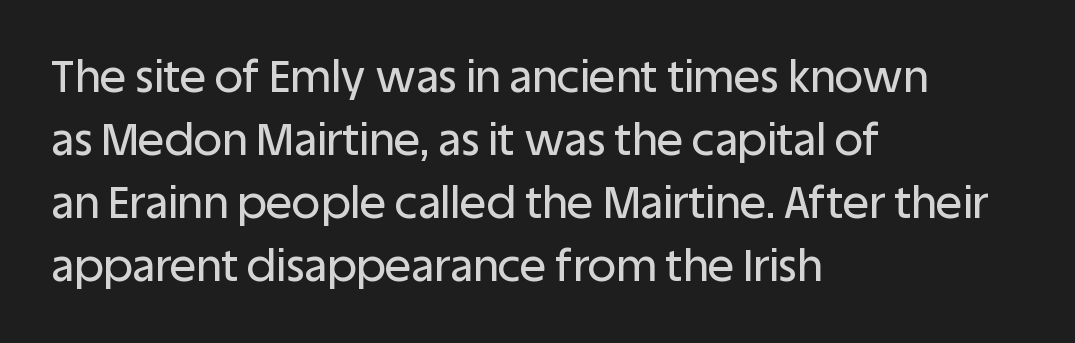
The lettering holds an erect, upright posture throughout. The string is rendered with underlining switched off. Spacing verdict: proportional, widths tailored to each character. This block has exactly the height ordinary leading produces. Check where the strokes stop: nothing finishes them off — pure sans. Nothing unusual about the tracking: characters are spaced as the font intends.
